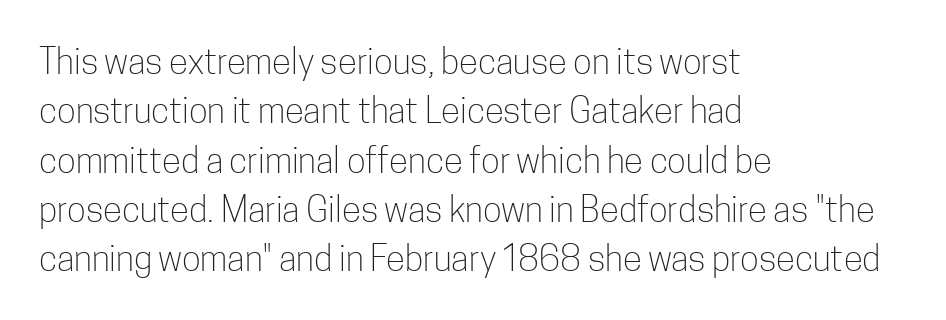
Q: Is the text bold? A: No.
Q: Is the text italic (slanted)? A: No, it is upright.
Q: Is the typeface a serif or a sans-serif typeface? A: Sans-serif.
Q: Is the text underlined? A: No.
Q: How is the paragraph aligned? A: Left-aligned.
Q: Is the spacing between letters normal or unusually wide? A: Normal.
Q: Is the spacing between lines tight, normal or loose? A: Normal.
Q: Width (condensed, normal, or wide)? A: Condensed.
Q: Stroke contrast? A: Low.
Q: x-height? A: Medium.
Q: Monospaced? A: No.
